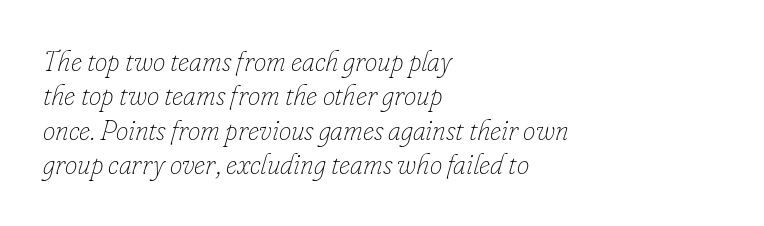
Q: Is the text bold? A: No.
Q: Is the text italic (slanted)? A: Yes, it leans right by about 16 degrees.
Q: Is the text underlined? A: No.
Q: How is the paragraph aligned? A: Left-aligned.
Q: Is the spacing between letters normal or unusually wide? A: Normal.
Q: Width (condensed, normal, or wide)? A: Normal.
Q: Stroke contrast? A: Low.
Q: x-height? A: Small.
Q: Monospaced? A: No.
